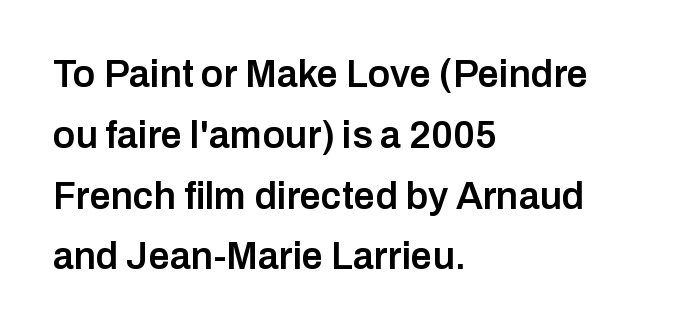
Q: Is the text bold? A: Semi-bold.
Q: Is the text italic (slanted)? A: No, it is upright.
Q: Is the typeface a serif or a sans-serif typeface? A: Sans-serif.
Q: Is the text underlined? A: No.
Q: How is the paragraph aligned? A: Left-aligned.
Q: Is the spacing between letters normal or unusually wide? A: Normal.
Q: Is the spacing between lines tight, normal or loose? A: Normal.
Q: Width (condensed, normal, or wide)? A: Normal.
Q: Stroke contrast? A: Low.
Q: x-height? A: Medium.
Q: Monospaced? A: No.
